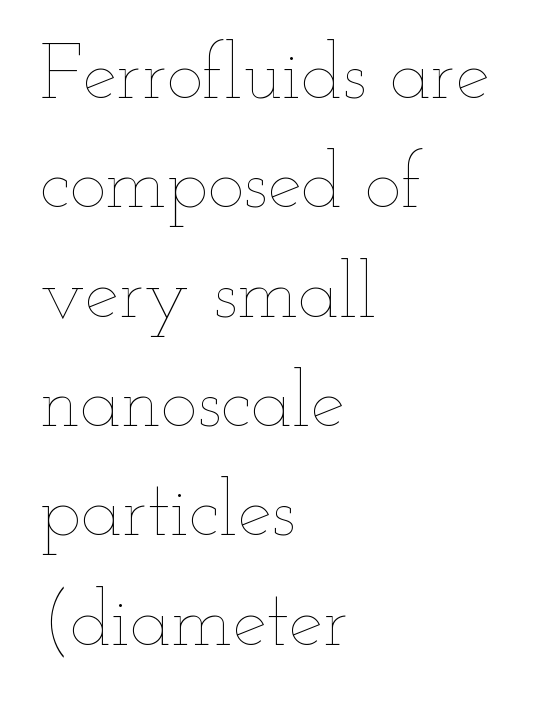
The image shows 77 px thin, wide type, upright; set left-aligned, normal line spacing (1.42x), normal letter spacing, not underlined; low stroke contrast and a small x-height.
